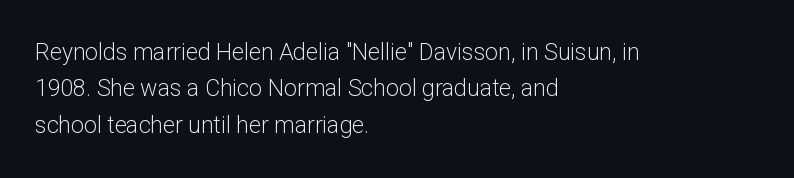
Q: Is the text bold? A: No.
Q: Is the text italic (slanted)? A: No, it is upright.
Q: Is the text underlined? A: No.
Q: How is the paragraph aligned? A: Left-aligned.
Q: Is the spacing between letters normal or unusually wide? A: Normal.
Q: Is the spacing between lines tight, normal or loose? A: Normal.
